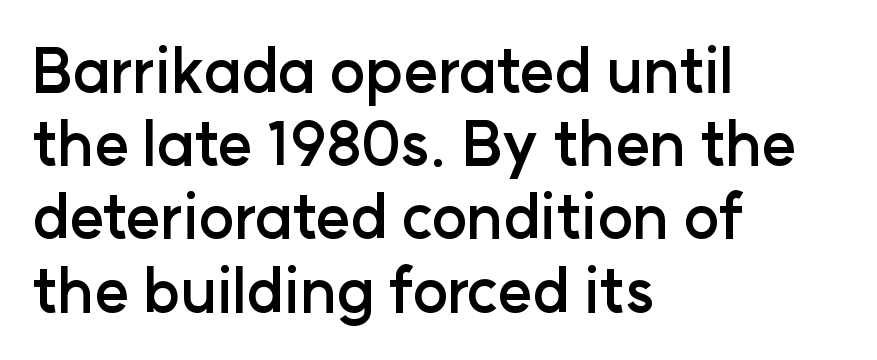
{"serif": "no", "italic": "no", "bold": "yes", "weight": "semibold", "width": "normal", "stroke_contrast": "low", "x_height": "medium", "monospaced": "no", "underline": "no", "align": "left", "line_spacing_ratio": 1.22, "letter_spacing": "normal", "letter_spacing_em": 0.0, "glyph_px": 60}
